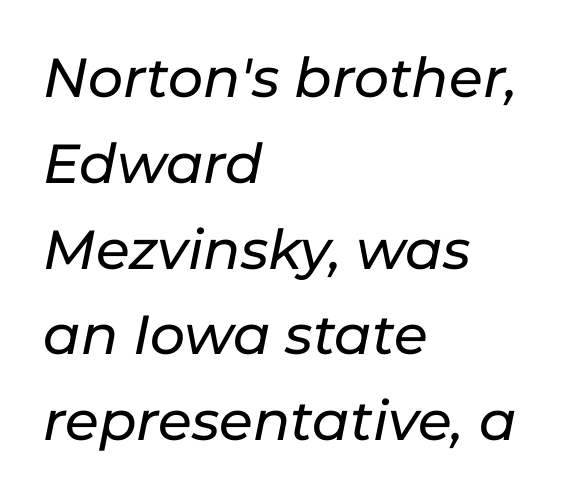
Q: Is the text italic (slanted)? A: Yes, it leans right by about 11 degrees.
Q: Is the text underlined? A: No.
Q: How is the paragraph aligned? A: Left-aligned.
Q: Is the spacing between letters normal or unusually wide? A: Normal.
Q: Is the spacing between lines tight, normal or loose? A: Normal.
Q: Width (condensed, normal, or wide)? A: Normal.
Q: Stroke contrast? A: Low.
Q: x-height? A: Medium.
Q: Monospaced? A: No.
